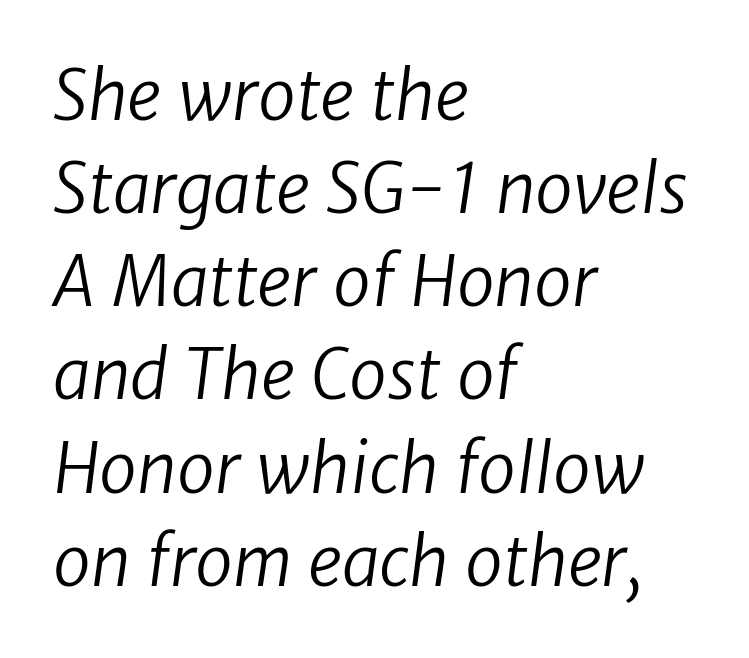
Nothing heavy about these letters — not bold at all. These lines are set flush left with a ragged right edge. These lines sit exactly where default settings would place them. The letterforms sit shoulder to shoulder at normal distance. Nobody drew a line under any word here. The face used here is proportionally spaced, like ordinary book or web type.
